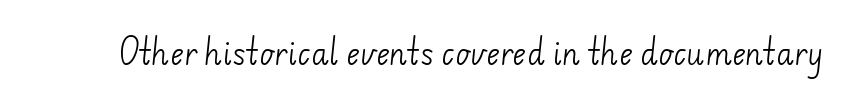
The image shows 29 px light sans-serif type; set normal letter spacing, not underlined; low stroke contrast and a small x-height.
